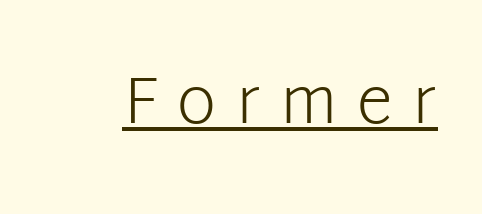
Q: Is the text bold? A: No.
Q: Is the text italic (slanted)? A: No, it is upright.
Q: Is the typeface a serif or a sans-serif typeface? A: Sans-serif.
Q: Is the text underlined? A: Yes.
Q: Is the spacing between letters normal or unusually wide? A: Unusually wide.
Q: Width (condensed, normal, or wide)? A: Normal.
Q: Stroke contrast? A: Low.
Q: x-height? A: Medium.
Q: Monospaced? A: No.
